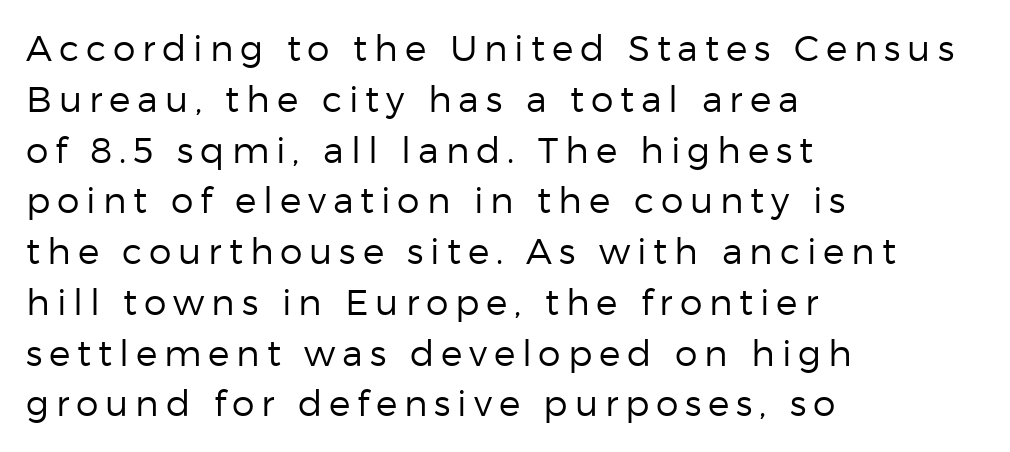
The rendering uses natural spacing where letterforms have individual widths. Anything drawn beneath the words? Only blank space. How would I describe the line gaps? Plain and ordinary. This is roman type, the default non-slanted kind.
